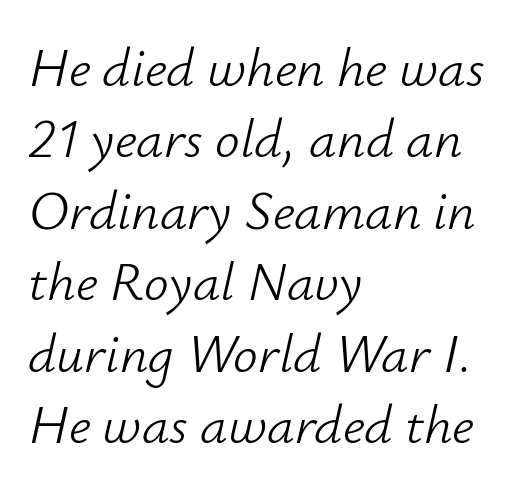
Regular leading. The face used here is proportionally spaced, like ordinary book or web type. It's the slanting kind of type. Every row of glyphs begins at an identical x-position on the left. The passage shown is not underscored anywhere.
